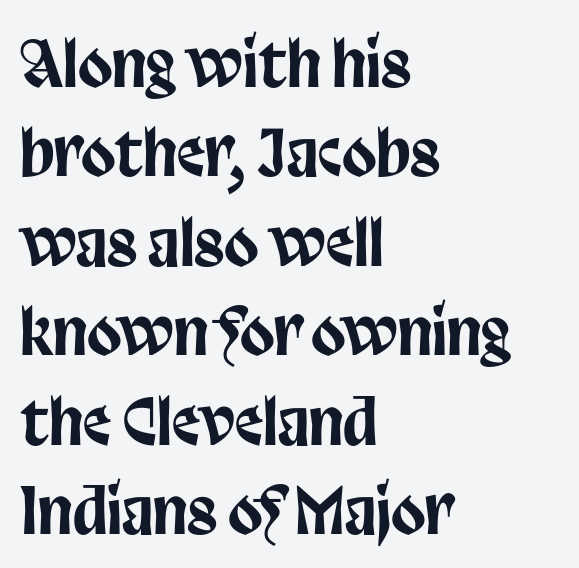
The face used here is proportionally spaced, like ordinary book or web type. These lines sit exactly where default settings would place them. A typesetter would mark this as roman, not italic. Nothing sits at the stroke ends, so this counts as sans-serif. You could call the tracking neutral — neither tight nor loose.
